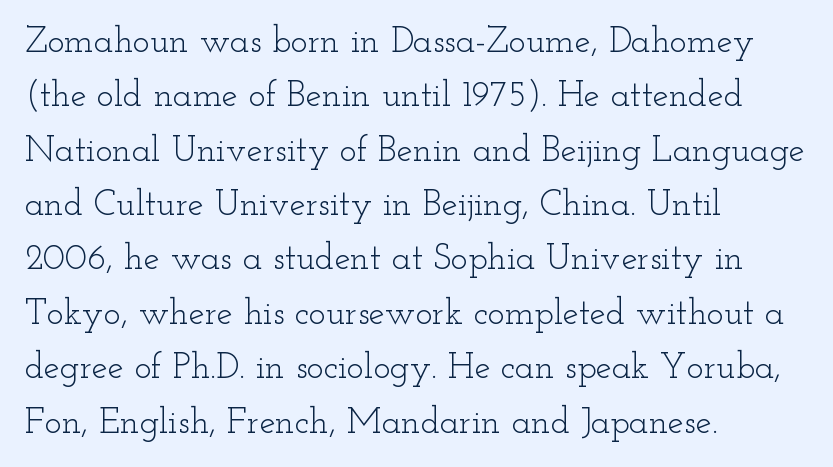
{"serif": "yes", "italic": "no", "bold": "no", "weight": "light", "width": "wide", "stroke_contrast": "low", "x_height": "small", "monospaced": "no", "underline": "no", "align": "left", "line_spacing": "normal", "line_spacing_ratio": 1.51, "letter_spacing": "normal", "letter_spacing_em": 0.0, "glyph_px": 36}
